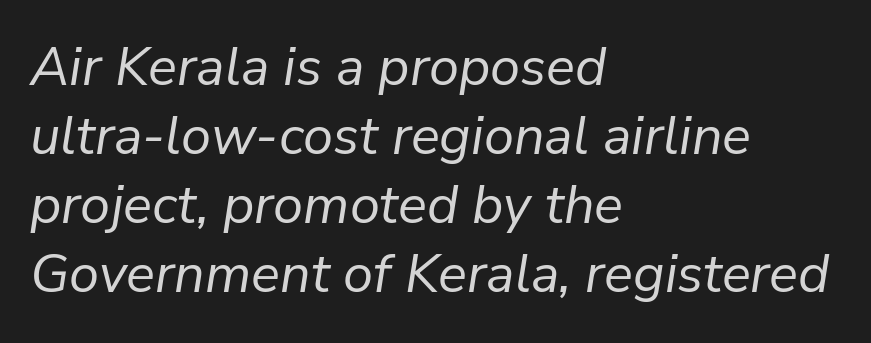
The image shows 54 px regular-weight type, italic (leaning right); set left-aligned, normal line spacing (1.28x), normal letter spacing, not underlined; low stroke contrast and a medium x-height.
